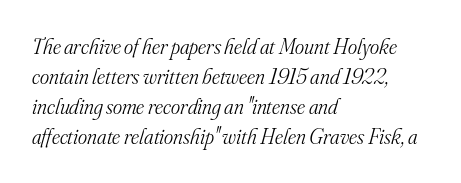
{"italic": "yes", "lean": "right", "slant_degrees": 16, "bold": "no", "underline": "no", "align": "left", "line_spacing": "normal", "line_spacing_ratio": 1.37, "letter_spacing": "normal", "letter_spacing_em": 0.0, "glyph_px": 22}
